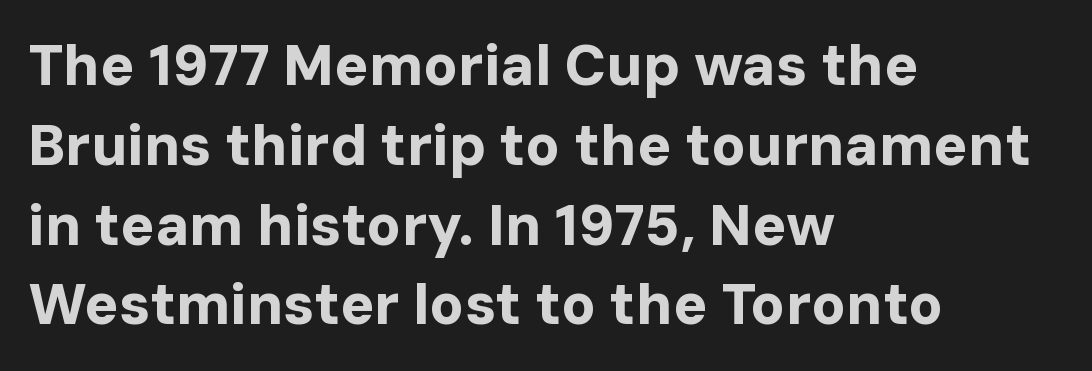
The image shows 57 px bold sans-serif type, upright; set left-aligned, normal line spacing (1.4x), normal letter spacing, not underlined; low stroke contrast and a medium x-height.
